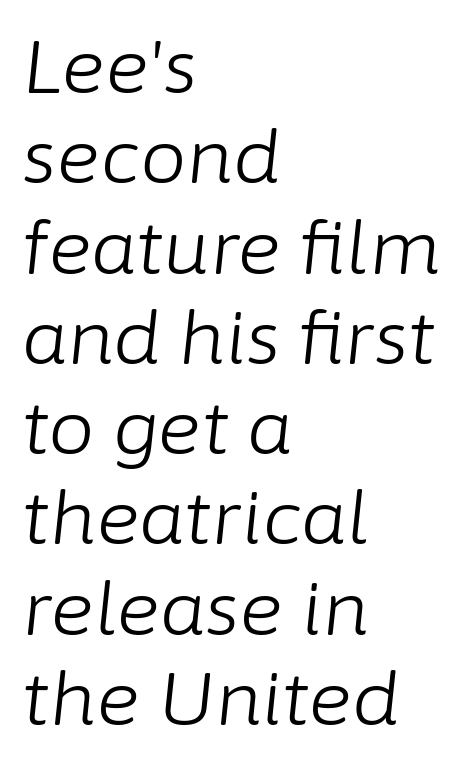
Q: Is the text bold? A: No.
Q: Is the text italic (slanted)? A: Yes, it leans right by about 6 degrees.
Q: Is the text underlined? A: No.
Q: How is the paragraph aligned? A: Left-aligned.
Q: Is the spacing between letters normal or unusually wide? A: Normal.
Q: Width (condensed, normal, or wide)? A: Normal.
Q: Stroke contrast? A: Low.
Q: x-height? A: Medium.
Q: Monospaced? A: No.
